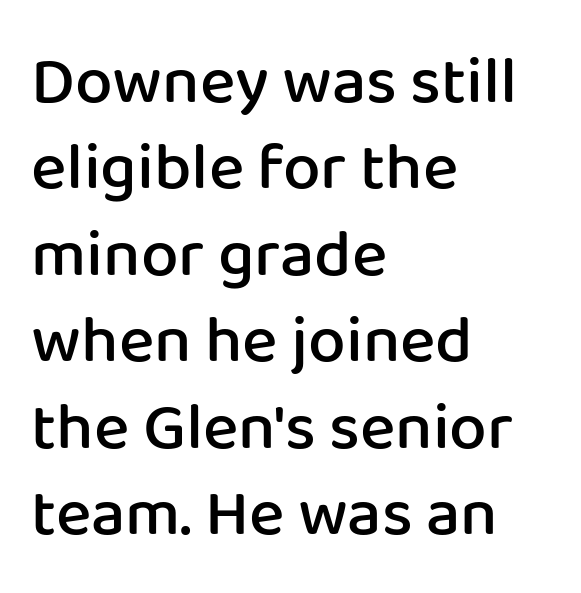
{"serif": "no", "italic": "no", "bold": "semi", "weight": "semibold", "width": "normal", "stroke_contrast": "low", "x_height": "medium", "monospaced": "no", "underline": "no", "align": "left", "line_spacing": "normal", "line_spacing_ratio": 1.29, "letter_spacing": "normal", "letter_spacing_em": 0.0, "glyph_px": 67}
